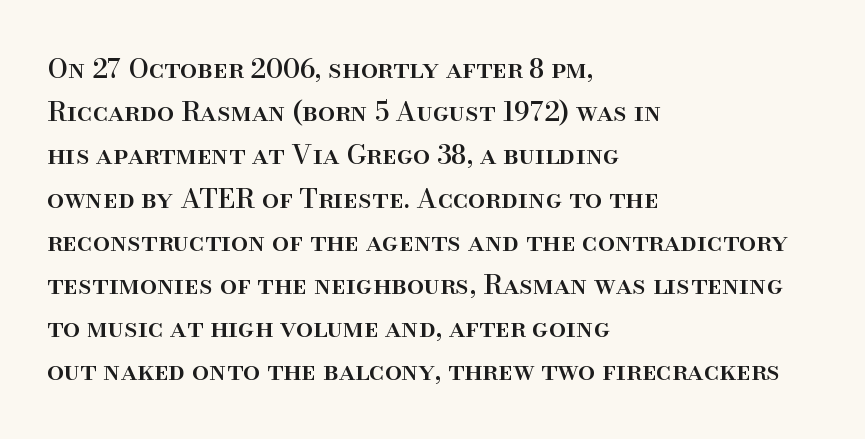
Anything drawn beneath the words? Only blank space. In terms of letterspacing, this is plain default setting. No italicization has been applied; the sample stays upright. The block of text has a typical density, with ordinary space between rows. Horizontal alignment here is leftward, the default for most running prose.
